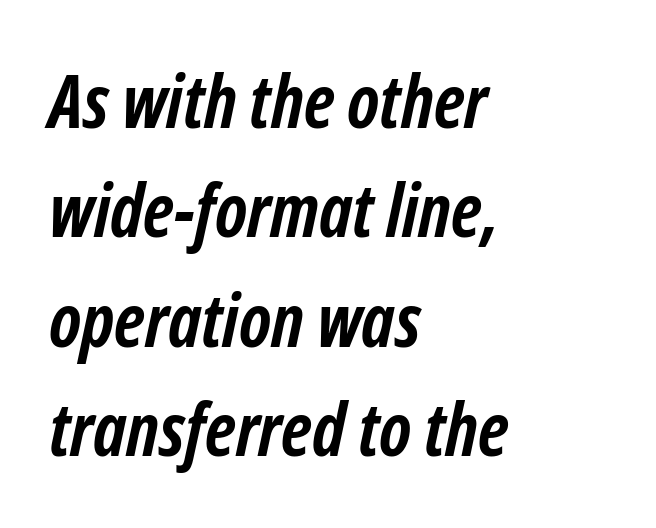
Q: Is the text bold? A: Yes.
Q: Is the text italic (slanted)? A: Yes, it leans right by about 12 degrees.
Q: Is the text underlined? A: No.
Q: How is the paragraph aligned? A: Left-aligned.
Q: Is the spacing between letters normal or unusually wide? A: Normal.
Q: Is the spacing between lines tight, normal or loose? A: Normal.
Q: Width (condensed, normal, or wide)? A: Condensed.
Q: Stroke contrast? A: Low.
Q: x-height? A: Medium.
Q: Monospaced? A: No.
